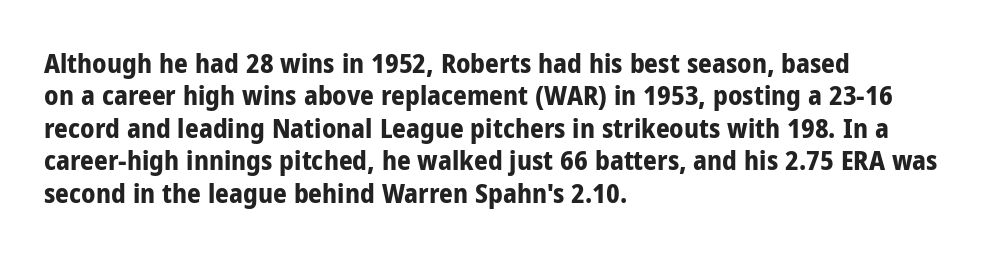
The image shows 27 px bold type, upright; set left-aligned, line spacing 1.2x, normal letter spacing, not underlined.
